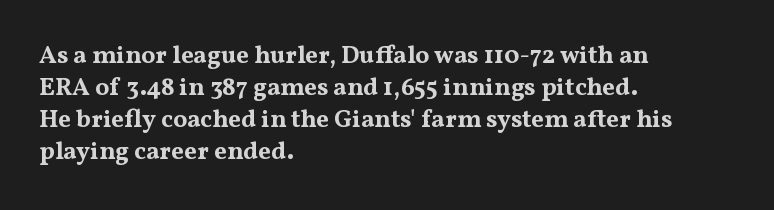
{"italic": "no", "bold": "yes", "underline": "no", "align": "left", "line_spacing": "normal", "line_spacing_ratio": 1.28, "letter_spacing": "normal", "letter_spacing_em": 0.0, "glyph_px": 25}
